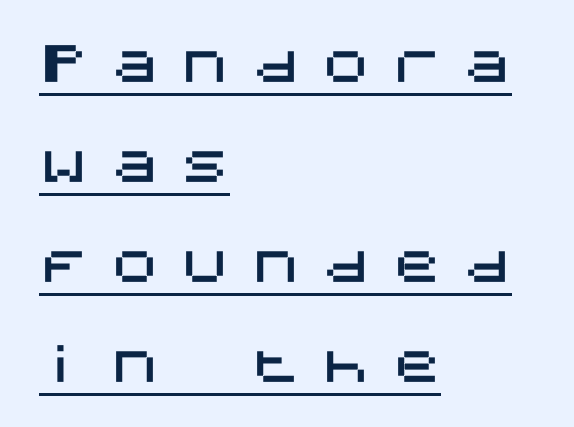
The type family on display is of the sans-serif kind. The specimen reads as upright at a glance. Like a heading marked for emphasis, these lines bear an underscore. Tracking here is generous; glyphs stand well apart from one another.
